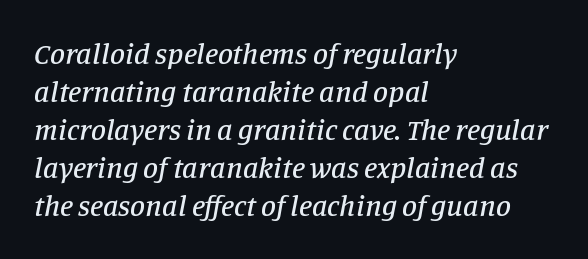
Q: Is the text italic (slanted)? A: Yes, it leans right by about 11 degrees.
Q: Is the typeface a serif or a sans-serif typeface? A: Serif.
Q: Is the text underlined? A: No.
Q: How is the paragraph aligned? A: Left-aligned.
Q: Is the spacing between letters normal or unusually wide? A: Normal.
Q: Is the spacing between lines tight, normal or loose? A: Normal.
Q: Width (condensed, normal, or wide)? A: Normal.
Q: Stroke contrast? A: Low.
Q: x-height? A: Large.
Q: Monospaced? A: No.
